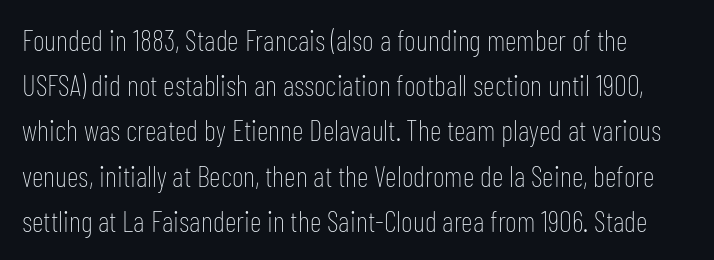
Nothing unusual about the tracking: characters are spaced as the font intends. The axis of the letterforms is exactly vertical. The rendering uses natural spacing where letterforms have individual widths. Classification — sans serif. The typeface has the unassuming heft of standard copy or less.
